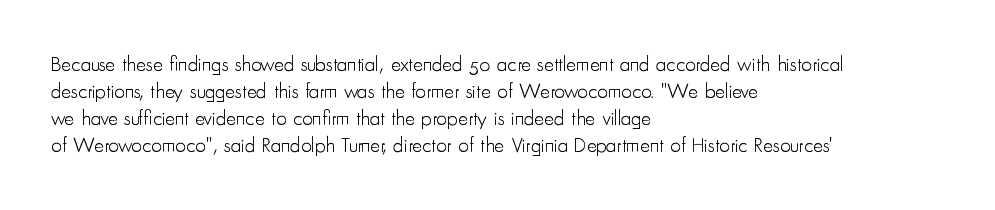
Q: Is the text bold? A: No.
Q: Is the text italic (slanted)? A: No, it is upright.
Q: Is the text underlined? A: No.
Q: How is the paragraph aligned? A: Left-aligned.
Q: Is the spacing between letters normal or unusually wide? A: Normal.
Q: Is the spacing between lines tight, normal or loose? A: Normal.
